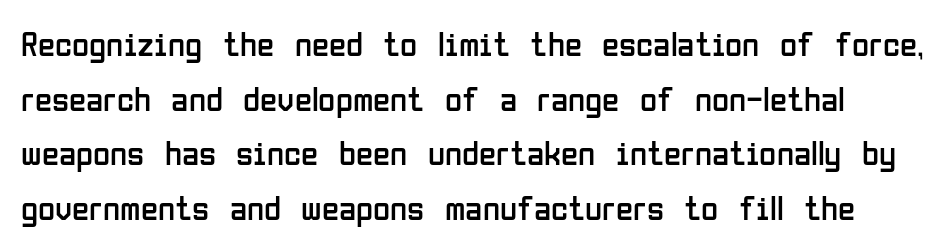
{"serif": "no", "italic": "no", "bold": "no", "weight": "regular", "width": "condensed", "stroke_contrast": "low", "x_height": "medium", "monospaced": "no", "underline": "no", "line_spacing": "normal", "line_spacing_ratio": 1.56, "letter_spacing": "normal", "letter_spacing_em": 0.0, "glyph_px": 35}
